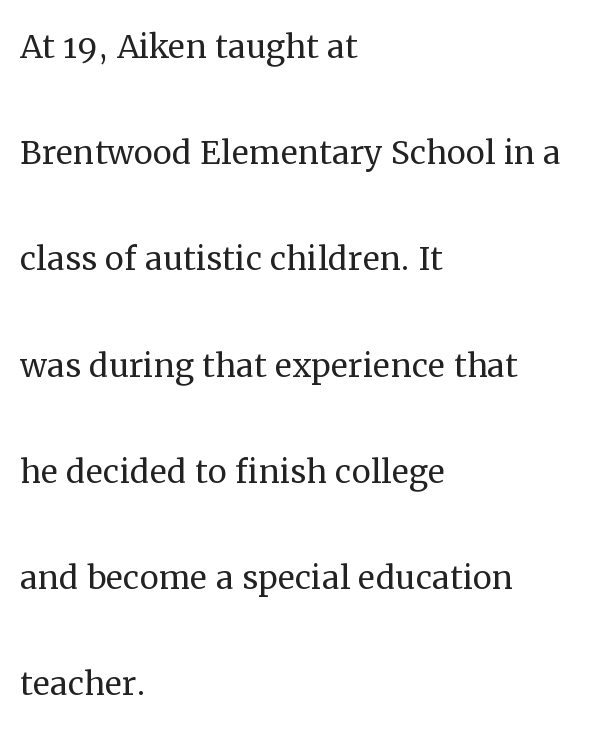
Casual observation: everything's shoved over to the left. This reads as an unemphasized weight, regular at the heaviest. Ascenders rise straight up at ninety degrees. The space directly below the letters is spotless. The glyphs in this specimen are seriffed.
